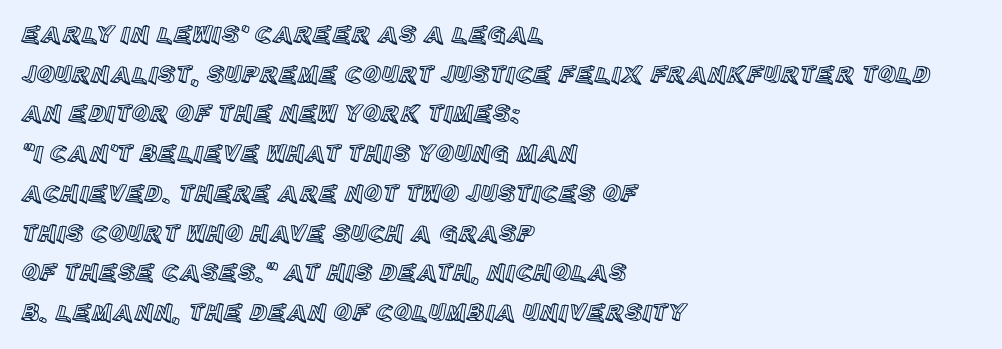
Q: Is the text italic (slanted)? A: Yes.
Q: Is the text underlined? A: No.
Q: How is the paragraph aligned? A: Left-aligned.
Q: Is the spacing between letters normal or unusually wide? A: Normal.
Q: Is the spacing between lines tight, normal or loose? A: Normal.
